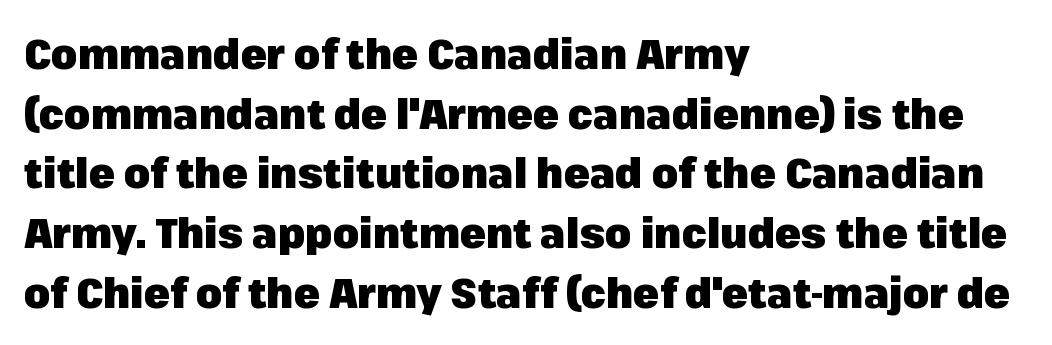
{"serif": "no", "italic": "no", "bold": "yes", "weight": "heavy", "width": "normal", "stroke_contrast": "low", "x_height": "medium", "monospaced": "no", "underline": "no", "align": "left", "line_spacing": "normal", "line_spacing_ratio": 1.42, "letter_spacing": "normal", "letter_spacing_em": 0.0, "glyph_px": 42}
